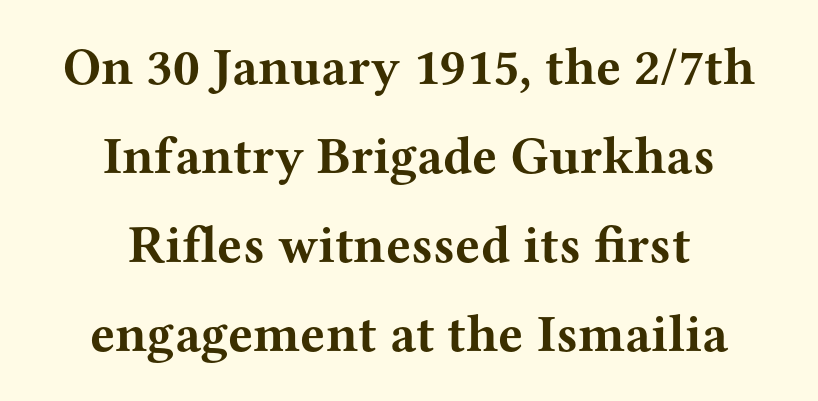
The image shows 52 px bold, wide serif type, upright; set centered, line spacing 1.71x, normal letter spacing, not underlined; medium stroke contrast and a medium x-height.
